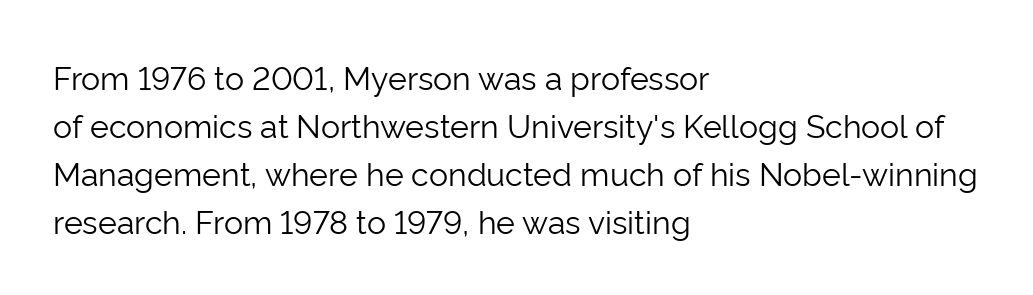
The image shows 32 px light sans-serif type, upright; set left-aligned, normal line spacing (1.5x), normal letter spacing, not underlined; low stroke contrast and a medium x-height.
